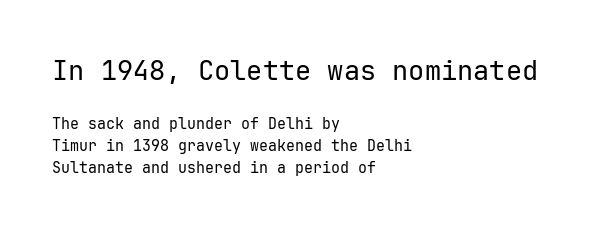
Q: Is the text bold? A: No.
Q: Is the text italic (slanted)? A: No, it is upright.
Q: Is the text underlined? A: No.
Q: How is the paragraph aligned? A: Left-aligned.
Q: Is the spacing between letters normal or unusually wide? A: Normal.
Q: Is the spacing between lines tight, normal or loose? A: Normal.
Q: Which block of text is set in a larger size, the first (top) or the second (bottom)? A: The first (top) one.
